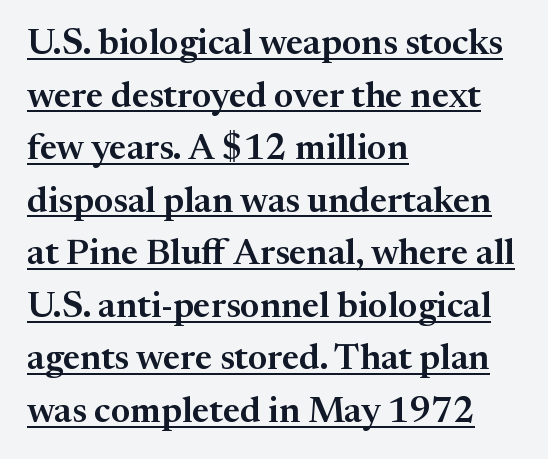
The image shows 36 px serif type, upright; set left-aligned, normal line spacing (1.46x), normal letter spacing, underlined; medium stroke contrast and a medium x-height.
